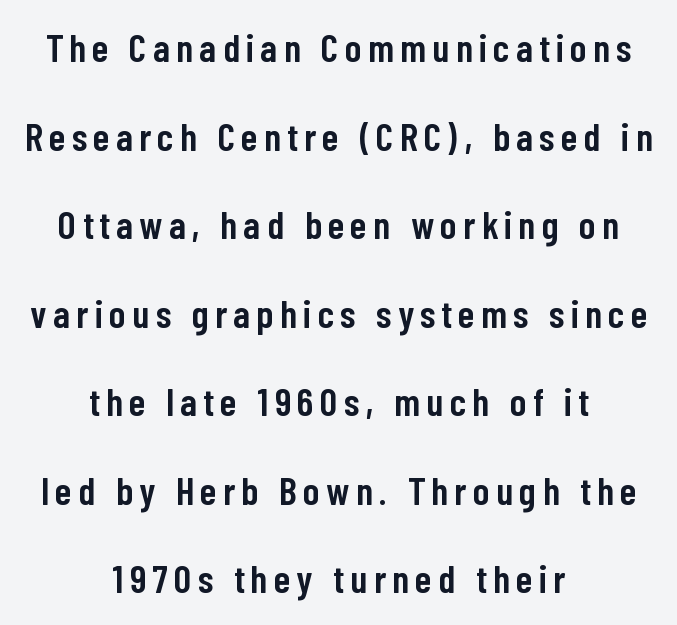
The image shows 39 px semibold, condensed sans-serif type, upright; set centered, loose line spacing (2.27x), not underlined; low stroke contrast and a medium x-height.
